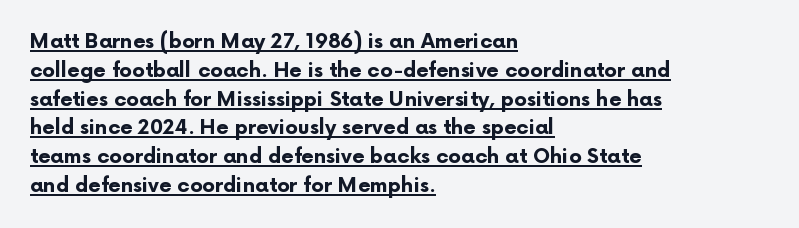
Q: Is the text bold? A: Yes.
Q: Is the text italic (slanted)? A: No, it is upright.
Q: Is the text underlined? A: Yes.
Q: How is the paragraph aligned? A: Left-aligned.
Q: Is the spacing between letters normal or unusually wide? A: Normal.
Q: Is the spacing between lines tight, normal or loose? A: Normal.
